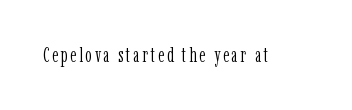
Q: Is the text bold? A: No.
Q: Is the text italic (slanted)? A: No, it is upright.
Q: Is the text underlined? A: No.
